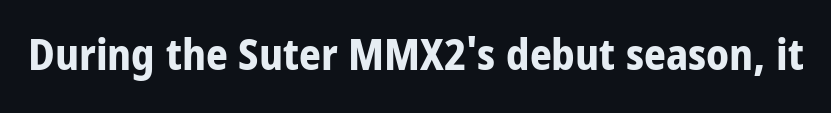
Q: Is the text bold? A: Yes.
Q: Is the text italic (slanted)? A: No, it is upright.
Q: Is the typeface a serif or a sans-serif typeface? A: Sans-serif.
Q: Is the text underlined? A: No.
Q: Is the spacing between letters normal or unusually wide? A: Normal.
Q: Width (condensed, normal, or wide)? A: Condensed.
Q: Stroke contrast? A: Low.
Q: x-height? A: Large.
Q: Monospaced? A: No.
